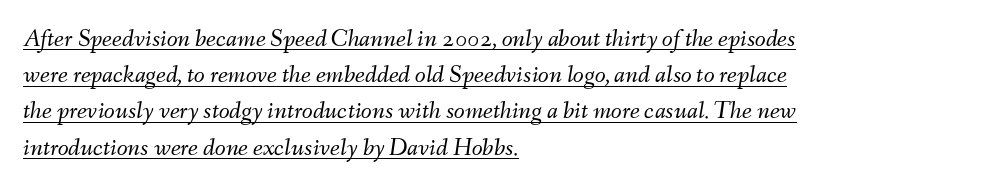
{"italic": "yes", "lean": "right", "slant_degrees": 9, "bold": "no", "underline": "yes", "align": "left", "line_spacing": "normal", "line_spacing_ratio": 1.45, "letter_spacing": "normal", "letter_spacing_em": 0.0, "glyph_px": 25}
